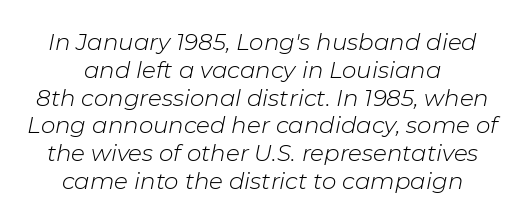
The letterforms sit at book weight or below. The specimen omits any rule beneath the text block's lines. Letter spacing: default. Slanted lettering throughout.
